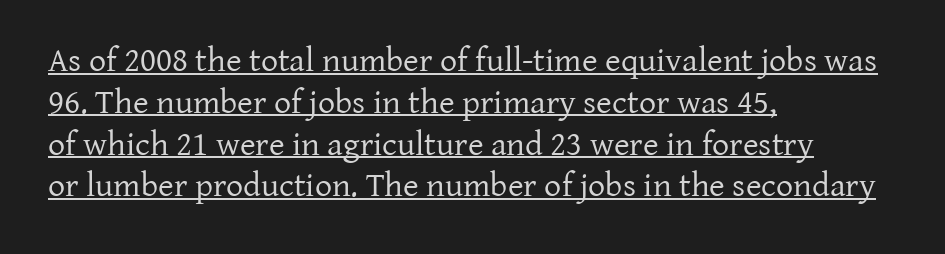
Q: Is the text bold? A: No.
Q: Is the text italic (slanted)? A: No, it is upright.
Q: Is the typeface a serif or a sans-serif typeface? A: Serif.
Q: Is the text underlined? A: Yes.
Q: How is the paragraph aligned? A: Left-aligned.
Q: Is the spacing between letters normal or unusually wide? A: Normal.
Q: Width (condensed, normal, or wide)? A: Normal.
Q: Stroke contrast? A: Low.
Q: x-height? A: Medium.
Q: Monospaced? A: No.
